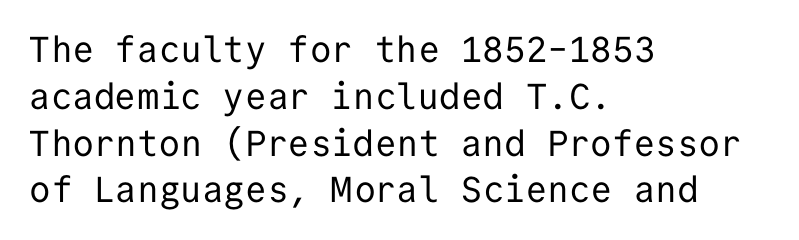
{"serif": "no", "italic": "no", "bold": "no", "weight": "regular", "width": "normal", "stroke_contrast": "low", "x_height": "medium", "monospaced": "yes", "underline": "no", "align": "left", "line_spacing": "normal", "line_spacing_ratio": 1.3, "letter_spacing": "normal", "letter_spacing_em": 0.0, "glyph_px": 36}
